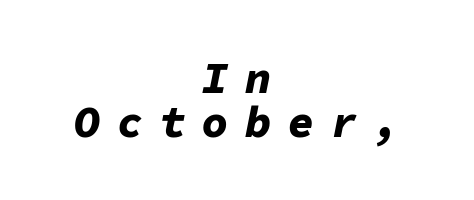
The image shows 44 px bold type, italic (leaning right), monospaced; set centered, tight line spacing (1.01x), unusually wide letter spacing (+0.37 em), not underlined; low stroke contrast and a medium x-height.
